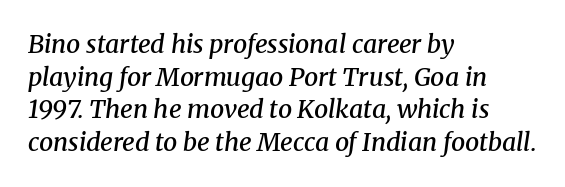
The image shows 25 px text type, italic (leaning right); set left-aligned, normal line spacing (1.31x), normal letter spacing, not underlined.
